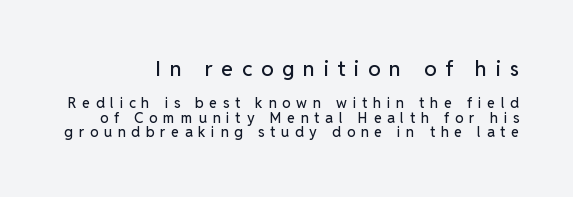
Q: Is the text italic (slanted)? A: No, it is upright.
Q: Is the text underlined? A: No.
Q: Is the spacing between letters normal or unusually wide? A: Unusually wide.
Q: Is the spacing between lines tight, normal or loose? A: Tight.
Q: Which block of text is set in a larger size, the first (top) or the second (bottom)? A: The first (top) one.
